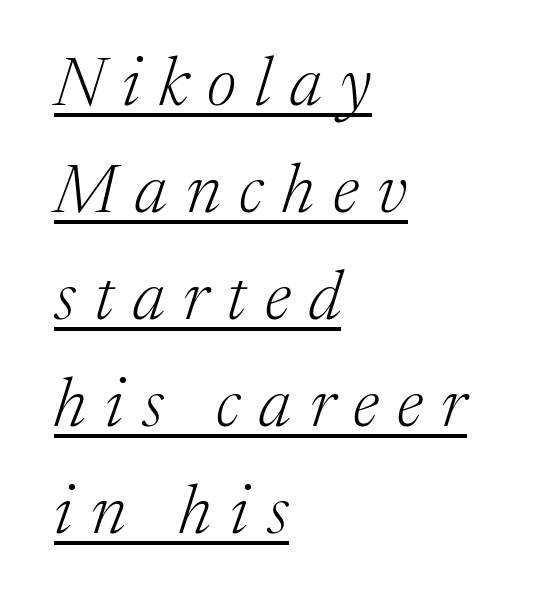
{"serif": "yes", "italic": "yes", "lean": "right", "slant_degrees": 17, "bold": "no", "weight": "light", "width": "normal", "stroke_contrast": "medium", "x_height": "medium", "monospaced": "no", "underline": "yes", "align": "left", "line_spacing": "normal", "line_spacing_ratio": 1.55, "letter_spacing": "wide", "letter_spacing_em": 0.27, "glyph_px": 69}
